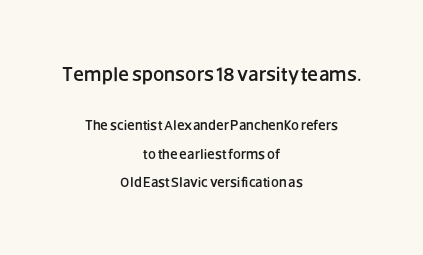
{"italic": "no", "underline": "no", "align": "center", "line_spacing": "loose", "line_spacing_ratio": 2.05, "letter_spacing": "normal", "letter_spacing_em": 0.0, "larger_block": "first", "size_ratio": 1.43, "glyph_px": 20}
